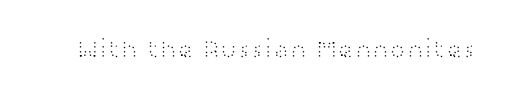
Q: Is the text bold? A: No.
Q: Is the text italic (slanted)? A: No, it is upright.
Q: Is the text underlined? A: No.
Q: Is the spacing between letters normal or unusually wide? A: Normal.
